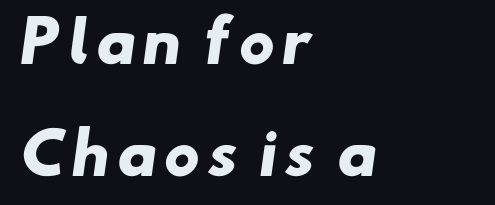
Q: Is the text bold? A: Yes.
Q: Is the typeface a serif or a sans-serif typeface? A: Sans-serif.
Q: Is the text underlined? A: No.
Q: How is the paragraph aligned? A: Left-aligned.
Q: Is the spacing between lines tight, normal or loose? A: Loose.
Q: Width (condensed, normal, or wide)? A: Wide.
Q: Stroke contrast? A: Low.
Q: x-height? A: Small.
Q: Monospaced? A: No.
